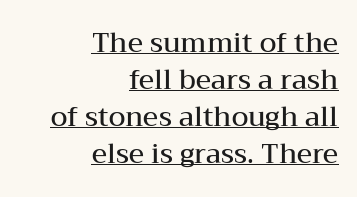
{"italic": "no", "bold": "semi", "underline": "yes", "align": "right", "line_spacing": "normal", "line_spacing_ratio": 1.37, "letter_spacing": "normal", "letter_spacing_em": 0.0, "glyph_px": 27}
